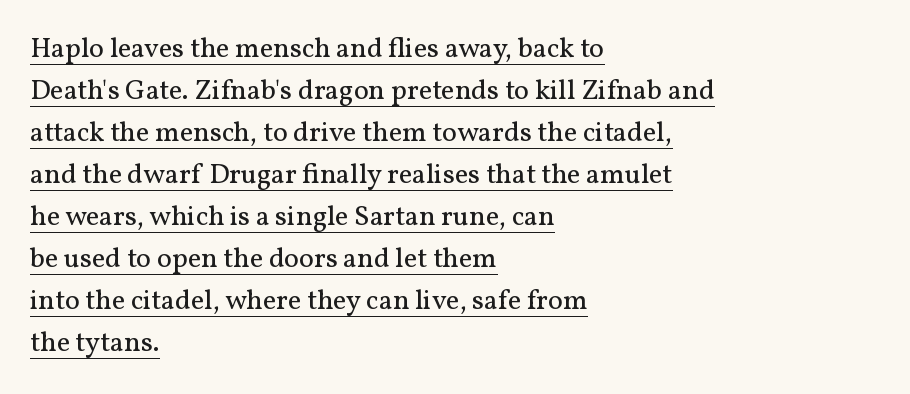
The image shows 28 px regular-weight serif type, upright; set left-aligned, normal line spacing (1.5x), normal letter spacing, underlined; medium stroke contrast and a medium x-height.
